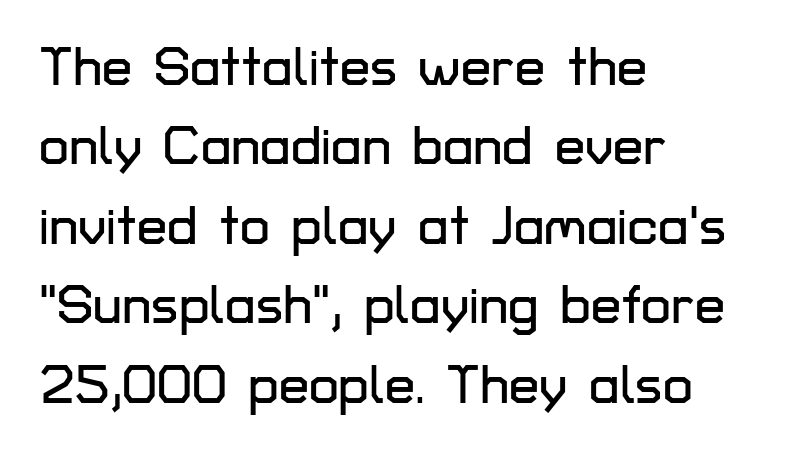
{"serif": "no", "italic": "no", "width": "normal", "stroke_contrast": "low", "x_height": "medium", "monospaced": "no", "underline": "no", "align": "left", "line_spacing": "normal", "line_spacing_ratio": 1.47, "letter_spacing": "normal", "letter_spacing_em": 0.0, "glyph_px": 54}
